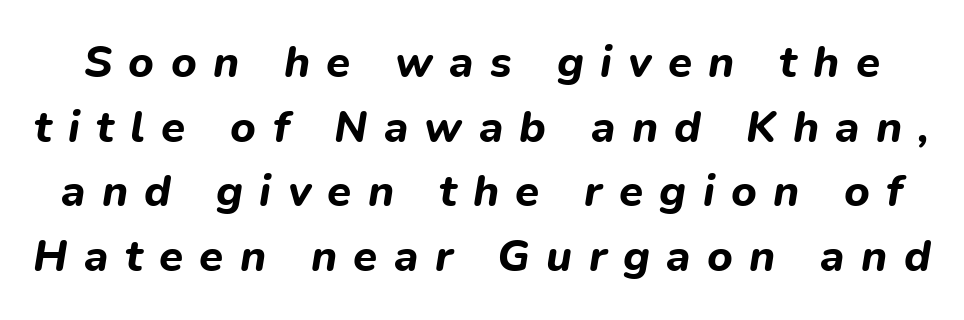
{"italic": "yes", "lean": "right", "slant_degrees": 9, "bold": "yes", "weight": "bold", "width": "normal", "stroke_contrast": "low", "x_height": "medium", "monospaced": "no", "underline": "no", "line_spacing": "normal", "line_spacing_ratio": 1.47, "letter_spacing": "wide", "letter_spacing_em": 0.37, "glyph_px": 44}
